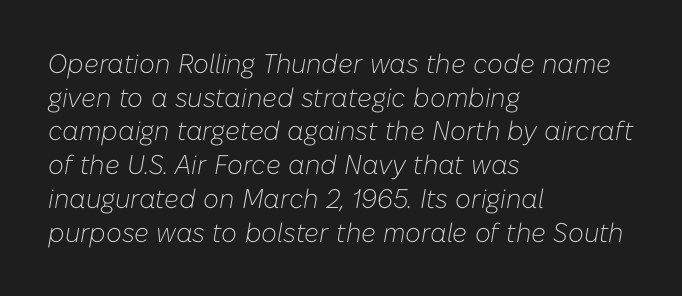
The image shows 27 px text type, italic (leaning right); set left-aligned, normal line spacing (1.25x), normal letter spacing, not underlined.
